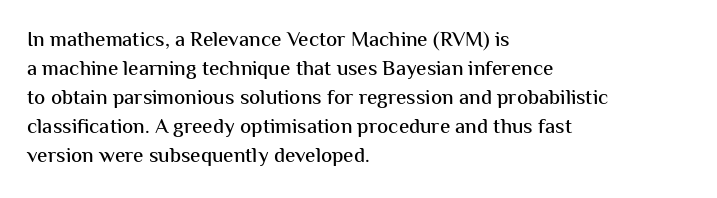
Q: Is the text italic (slanted)? A: No, it is upright.
Q: Is the text underlined? A: No.
Q: How is the paragraph aligned? A: Left-aligned.
Q: Is the spacing between letters normal or unusually wide? A: Normal.
Q: Is the spacing between lines tight, normal or loose? A: Normal.
